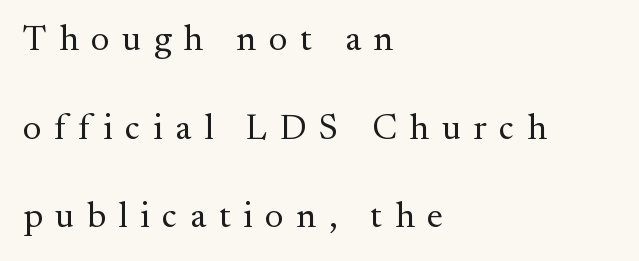
Is this a fixed-width face? No — the glyphs have proportional, varying widths. Observe the serifs anchoring each vertical stroke in this sample. Letters rest on an invisible, unmarked baseline. Rendered with straight, roman letterforms.
